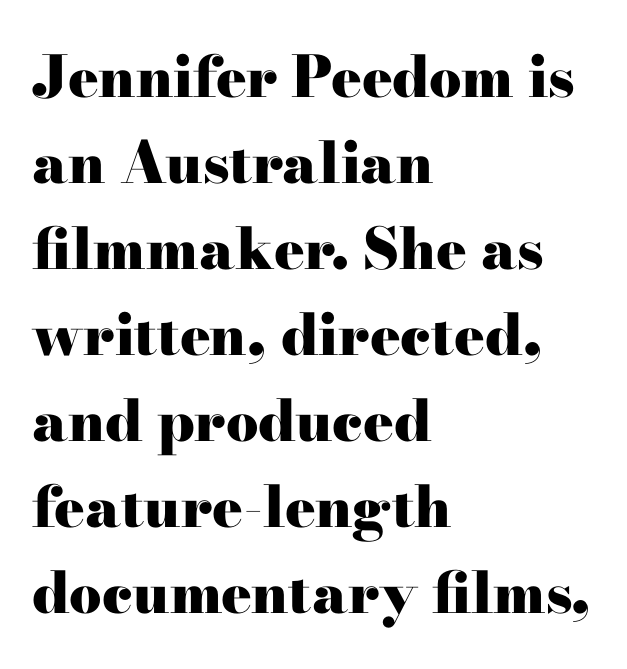
Varying glyph widths throughout — classic text-font behaviour. Heft: maximum for text — a bold. The string is rendered with underlining switched off. The rendering shows small feet on the letterforms — a serif design. Each line starts at the same left margin while the right side varies.
